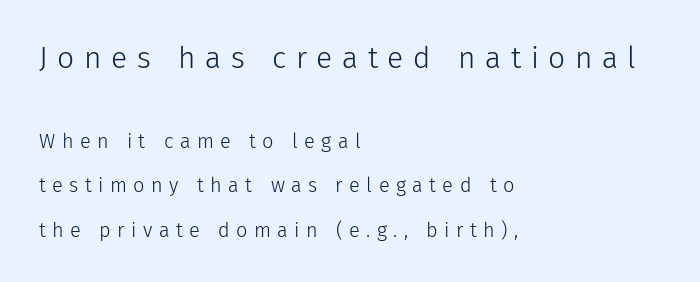
{"serif": "no", "italic": "no", "bold": "no", "weight": "light", "width": "normal", "stroke_contrast": "low", "x_height": "medium", "monospaced": "no", "underline": "no", "align": "left", "line_spacing": "loose", "line_spacing_ratio": 2.21, "letter_spacing": "wide", "letter_spacing_em": 0.32, "larger_block": "first", "size_ratio": 1.5, "glyph_px": 30}
